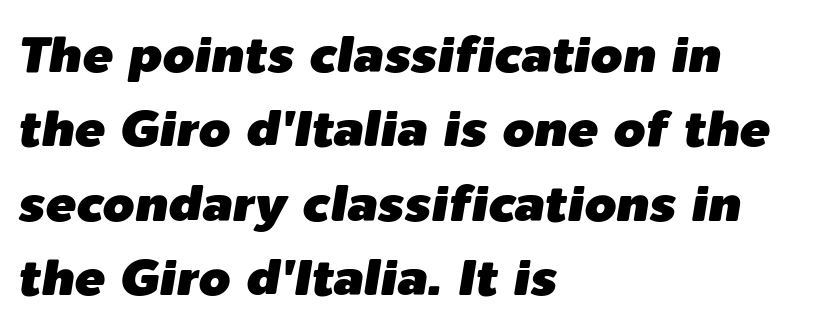
{"italic": "yes", "lean": "right", "slant_degrees": 9, "width": "normal", "stroke_contrast": "low", "x_height": "medium", "monospaced": "no", "underline": "no", "align": "left", "line_spacing": "normal", "line_spacing_ratio": 1.46, "letter_spacing": "normal", "letter_spacing_em": 0.0, "glyph_px": 51}
